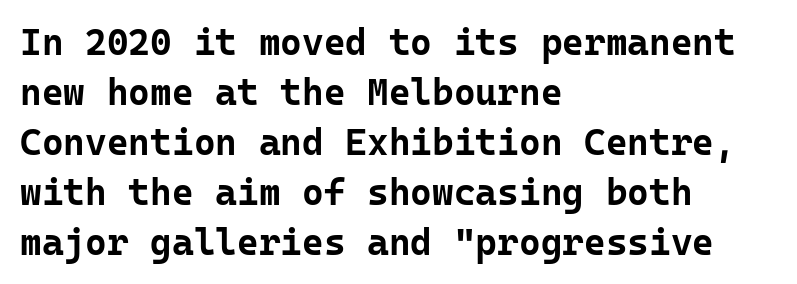
Q: Is the text bold? A: Yes.
Q: Is the text italic (slanted)? A: No, it is upright.
Q: Is the typeface a serif or a sans-serif typeface? A: Sans-serif.
Q: Is the text underlined? A: No.
Q: How is the paragraph aligned? A: Left-aligned.
Q: Is the spacing between letters normal or unusually wide? A: Normal.
Q: Is the spacing between lines tight, normal or loose? A: Normal.
Q: Width (condensed, normal, or wide)? A: Normal.
Q: Stroke contrast? A: Low.
Q: x-height? A: Medium.
Q: Monospaced? A: Yes.
